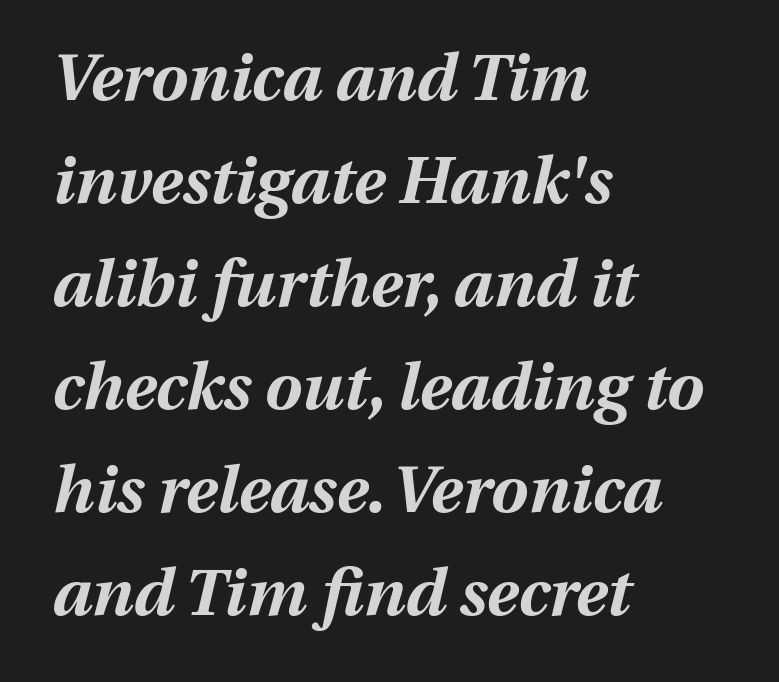
Q: Is the text bold? A: Yes.
Q: Is the text italic (slanted)? A: Yes, it leans right by about 13 degrees.
Q: Is the text underlined? A: No.
Q: How is the paragraph aligned? A: Left-aligned.
Q: Is the spacing between letters normal or unusually wide? A: Normal.
Q: Is the spacing between lines tight, normal or loose? A: Normal.
Q: Width (condensed, normal, or wide)? A: Normal.
Q: Stroke contrast? A: Medium.
Q: x-height? A: Medium.
Q: Monospaced? A: No.
